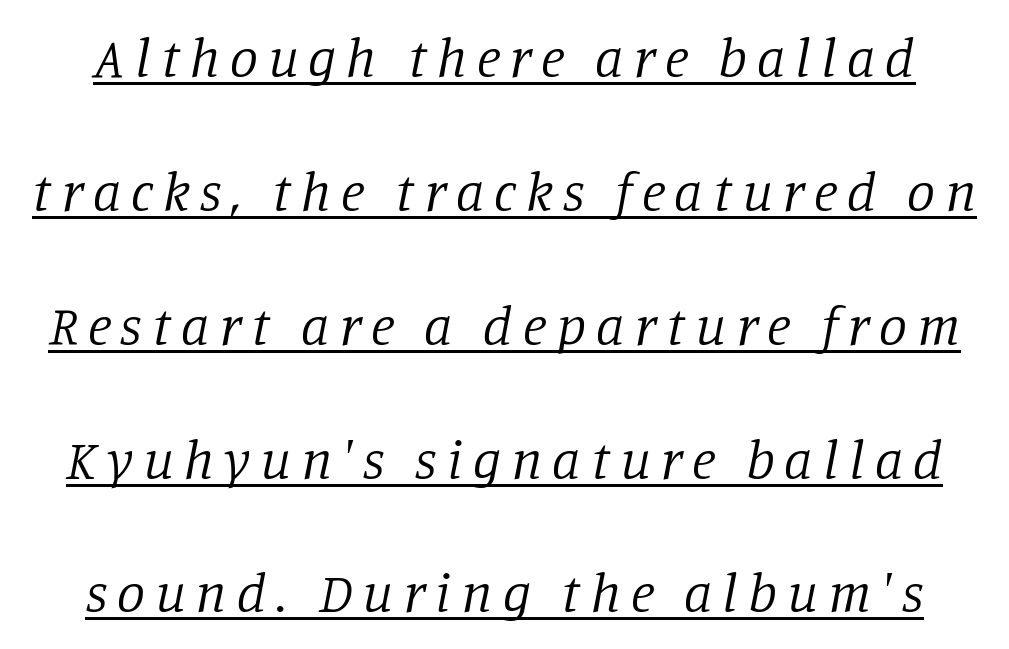
Q: Is the text bold? A: No.
Q: Is the text italic (slanted)? A: Yes, it leans right by about 11 degrees.
Q: Is the typeface a serif or a sans-serif typeface? A: Serif.
Q: Is the text underlined? A: Yes.
Q: Is the spacing between lines tight, normal or loose? A: Loose.
Q: Width (condensed, normal, or wide)? A: Normal.
Q: Stroke contrast? A: Low.
Q: x-height? A: Large.
Q: Monospaced? A: No.
